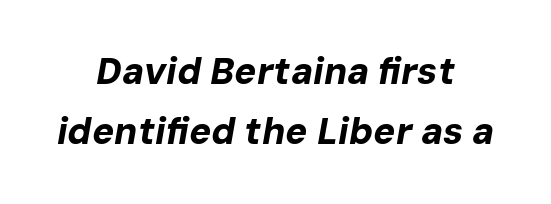
This sample has the flowing, uneven cadence of proportional lettering. You could call the tracking neutral — neither tight nor loose. Quick note: underline off. A typesetter would mark this as italic. Plenty of ink on the page — the face is bold. The paragraph shown floats in the horizontal middle.
